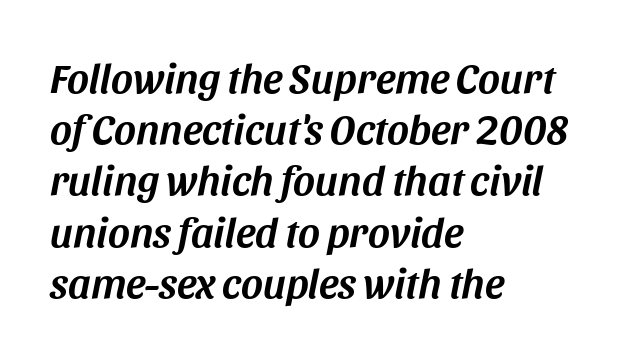
The image shows 42 px text type, italic (leaning right); set left-aligned, line spacing 1.22x, normal letter spacing, not underlined; medium stroke contrast and a large x-height.
